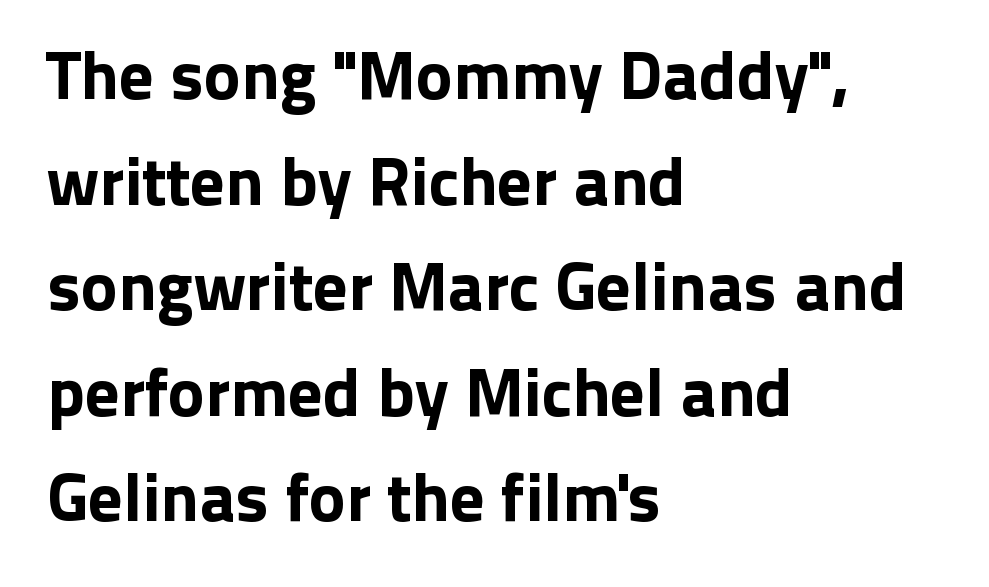
{"serif": "no", "italic": "no", "width": "normal", "stroke_contrast": "low", "x_height": "medium", "monospaced": "no", "underline": "no", "align": "left", "line_spacing": "normal", "line_spacing_ratio": 1.53, "letter_spacing": "normal", "letter_spacing_em": 0.0, "glyph_px": 69}
